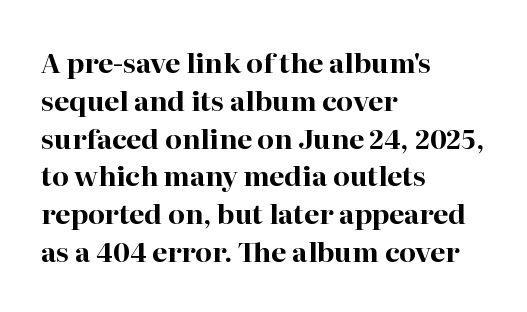
The image shows 27 px bold type, upright; set left-aligned, normal line spacing (1.4x), normal letter spacing, not underlined.
